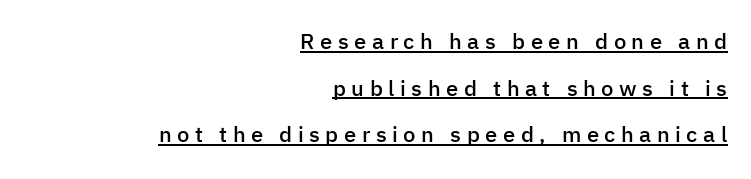
{"italic": "no", "bold": "semi", "underline": "yes", "align": "right", "line_spacing": "loose", "line_spacing_ratio": 2.12, "letter_spacing": "wide", "letter_spacing_em": 0.25, "glyph_px": 22}
